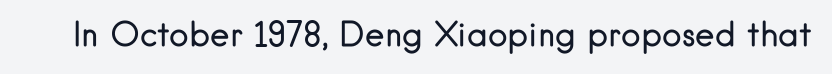
The image shows 33 px regular-weight sans-serif type, upright; set normal letter spacing, not underlined; low stroke contrast and a small x-height.
